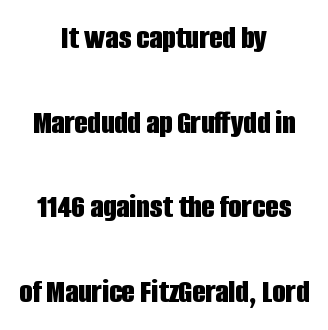
Stroke thickness is high; the sample reads as a true bold. The baseline area is clear. You could not count columns in this text — the font is proportionally spaced. A typesetter would label this face a sans. Typeset on center — no edge is straight.
